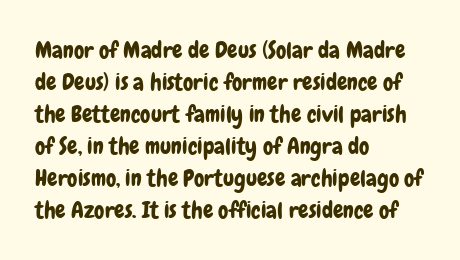
These lines are set flush left with a ragged right edge. Nope, not italic — everything's standing straight. Observe the ordinary spacing: letters are neighbours, not strangers. Vertically, the passage feels balanced, rows spaced as you'd expect. Has an underline been added? It has not.
